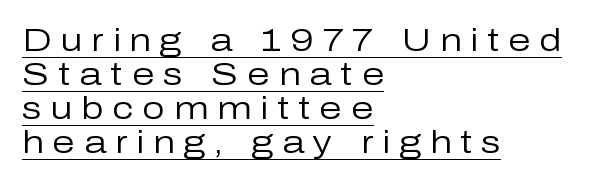
The image shows 32 px regular-weight sans-serif type, upright; set left-aligned, tight line spacing (1.06x), unusually wide letter spacing (+0.28 em), underlined; low stroke contrast and a medium x-height.
